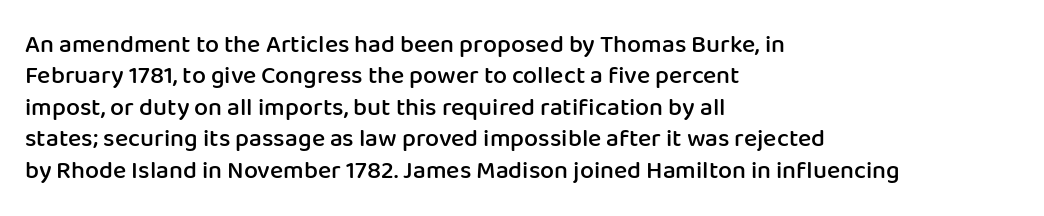
{"italic": "no", "bold": "semi", "underline": "no", "align": "left", "line_spacing": "normal", "line_spacing_ratio": 1.26, "letter_spacing": "normal", "letter_spacing_em": 0.0, "glyph_px": 25}
